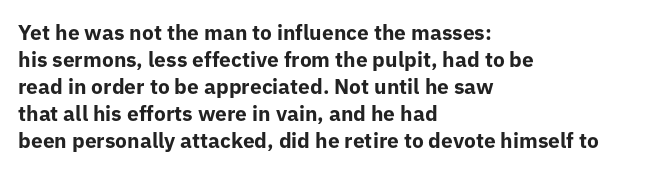
Which margin do the lines hug? The left one — the right edge is uneven. The foot of each line stays bare and open. Strokes here are thick enough to call this a true bold. Does the lettering tilt? It doesn't — this is upright. You could call the tracking neutral — neither tight nor loose. Interline gaps are of average width in this sample.
